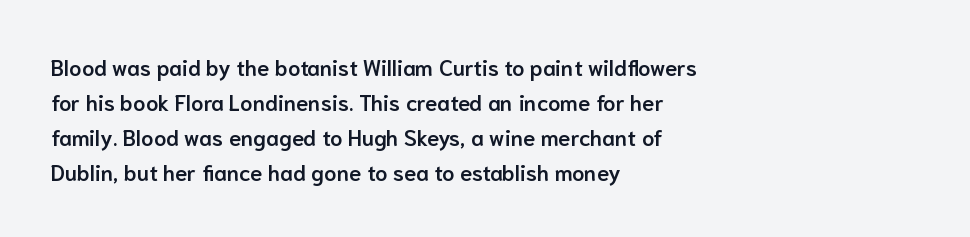
{"italic": "no", "bold": "semi", "underline": "no", "align": "left", "line_spacing": "normal", "line_spacing_ratio": 1.59, "letter_spacing": "normal", "letter_spacing_em": 0.0, "glyph_px": 22}
